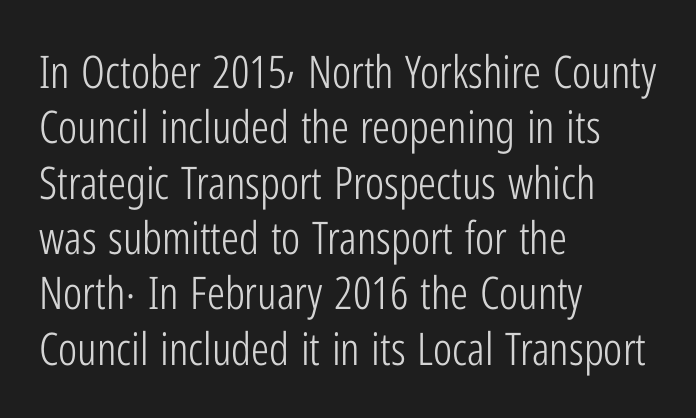
The weight would be labelled regular, book, light, or lighter still. Nobody touched the tracking dial on this one. Note the varied advance widths — an 'i' is clearly narrower than an 'm'. The type family on display is of the sans-serif kind. The foot of each line stays bare and open. This sample uses an upright cut, with every glyph sitting square on the baseline.
